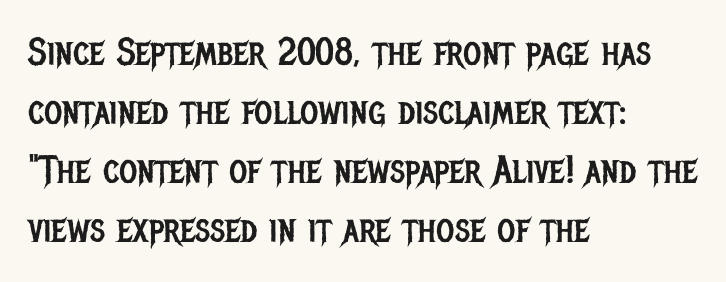
{"serif": "no", "italic": "no", "bold": "no", "weight": "regular", "width": "condensed", "stroke_contrast": "low", "x_height": "large", "monospaced": "no", "underline": "no", "align": "left", "line_spacing": "normal", "line_spacing_ratio": 1.51, "letter_spacing": "normal", "letter_spacing_em": 0.0, "glyph_px": 39}
